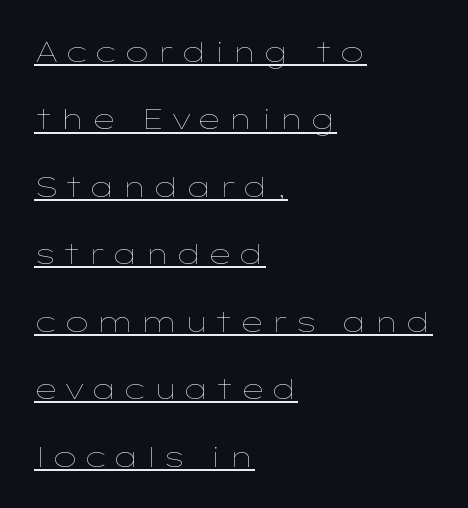
The image shows 28 px thin, wide type, upright; set left-aligned, loose line spacing (2.41x), underlined; low stroke contrast and a medium x-height.
